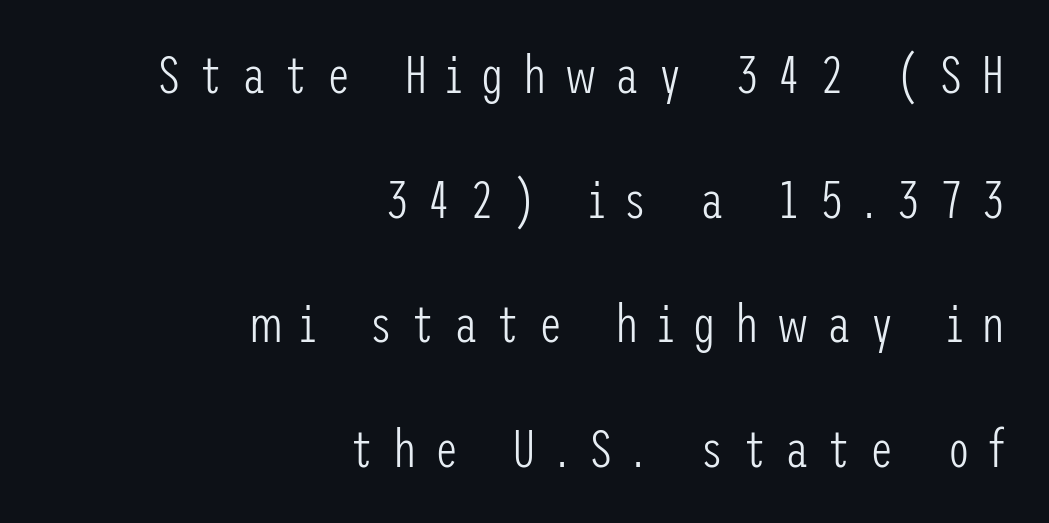
Q: Is the text bold? A: No.
Q: Is the text italic (slanted)? A: No, it is upright.
Q: Is the typeface a serif or a sans-serif typeface? A: Sans-serif.
Q: Is the text underlined? A: No.
Q: How is the paragraph aligned? A: Right-aligned.
Q: Is the spacing between letters normal or unusually wide? A: Unusually wide.
Q: Is the spacing between lines tight, normal or loose? A: Loose.
Q: Width (condensed, normal, or wide)? A: Condensed.
Q: Stroke contrast? A: Low.
Q: x-height? A: Medium.
